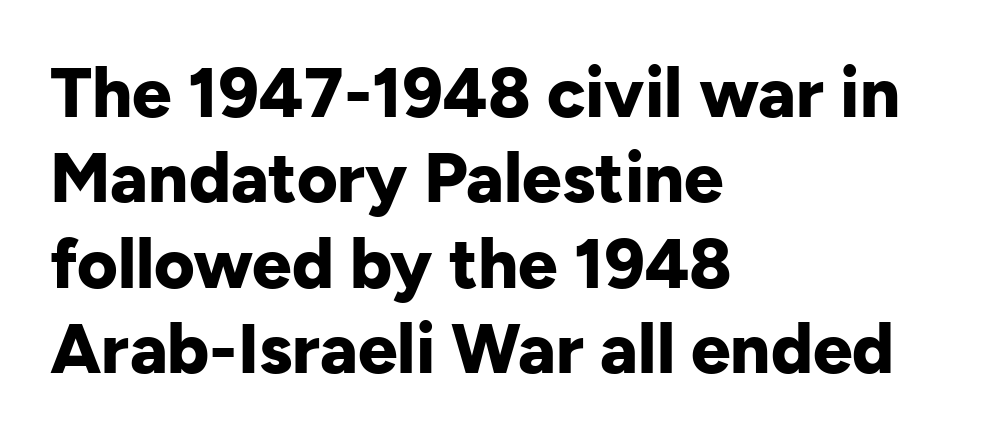
Q: Is the text bold? A: Yes.
Q: Is the text italic (slanted)? A: No, it is upright.
Q: Is the typeface a serif or a sans-serif typeface? A: Sans-serif.
Q: Is the text underlined? A: No.
Q: How is the paragraph aligned? A: Left-aligned.
Q: Is the spacing between letters normal or unusually wide? A: Normal.
Q: Width (condensed, normal, or wide)? A: Normal.
Q: Stroke contrast? A: Low.
Q: x-height? A: Medium.
Q: Monospaced? A: No.
